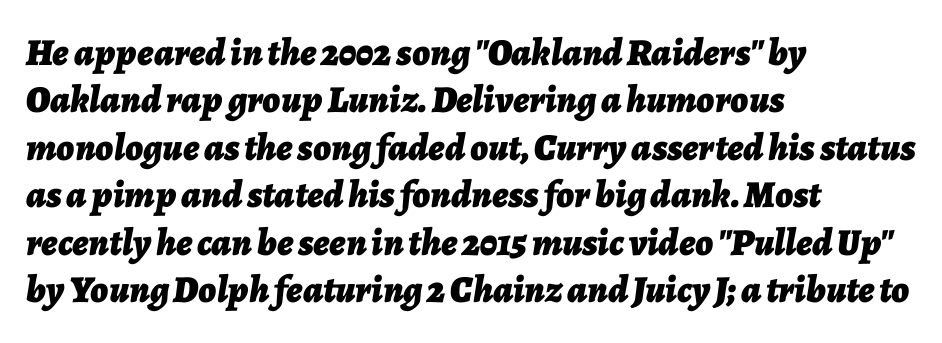
Q: Is the text bold? A: Yes.
Q: Is the text italic (slanted)? A: Yes, it leans right by about 7 degrees.
Q: Is the text underlined? A: No.
Q: How is the paragraph aligned? A: Left-aligned.
Q: Is the spacing between letters normal or unusually wide? A: Normal.
Q: Is the spacing between lines tight, normal or loose? A: Normal.
Q: Width (condensed, normal, or wide)? A: Normal.
Q: Stroke contrast? A: Low.
Q: x-height? A: Medium.
Q: Monospaced? A: No.
